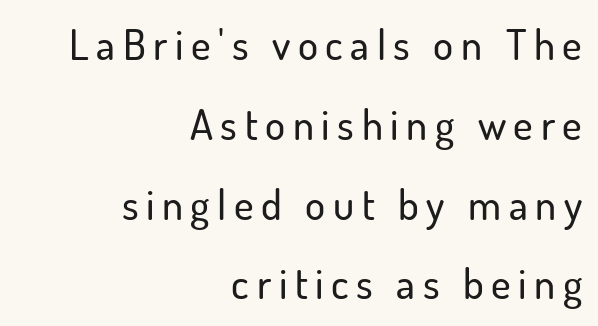
{"serif": "no", "italic": "no", "width": "normal", "stroke_contrast": "low", "x_height": "small", "monospaced": "no", "underline": "no", "align": "right", "line_spacing": "loose", "line_spacing_ratio": 1.9, "glyph_px": 42}
